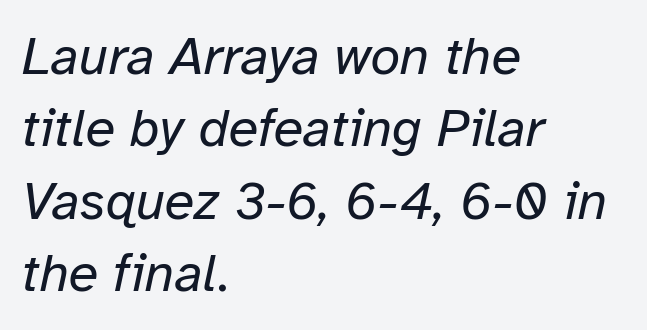
The image shows 54 px regular-weight type, italic (leaning right); set left-aligned, normal line spacing (1.34x), normal letter spacing, not underlined; low stroke contrast and a medium x-height.
